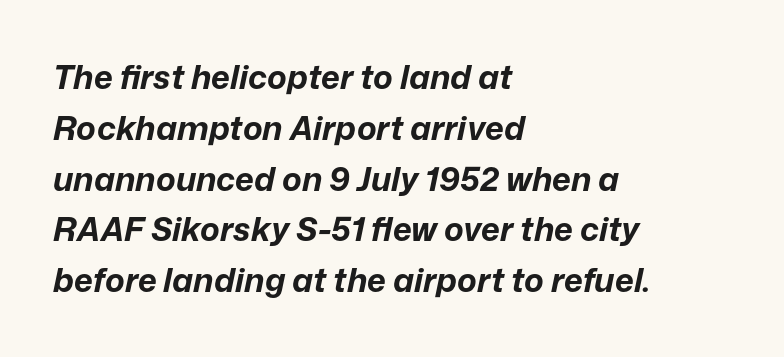
The image shows 33 px bold type, italic (leaning right); set left-aligned, normal line spacing (1.54x), normal letter spacing, not underlined; low stroke contrast and a medium x-height.
